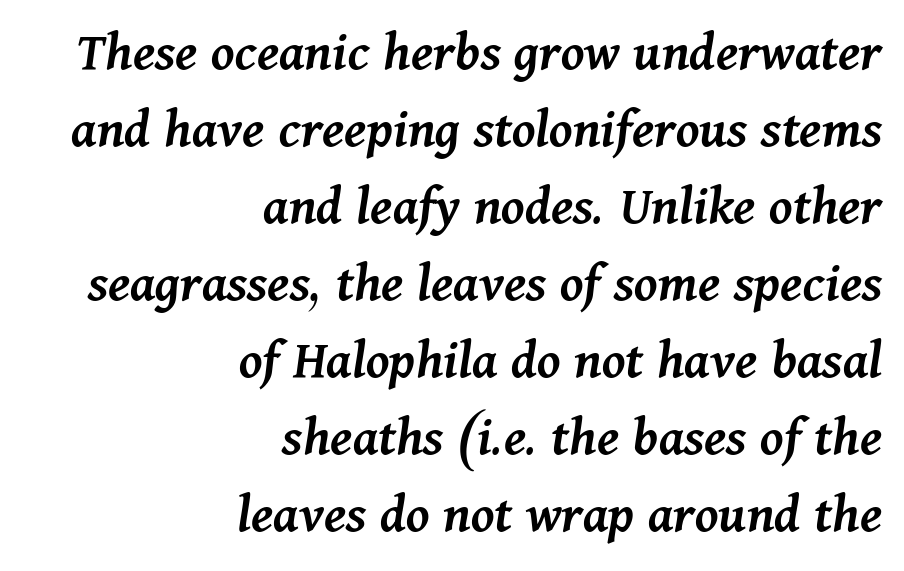
The image shows 57 px semibold type, italic (leaning right); set right-aligned, normal line spacing (1.35x), normal letter spacing, not underlined; medium stroke contrast and a medium x-height.
